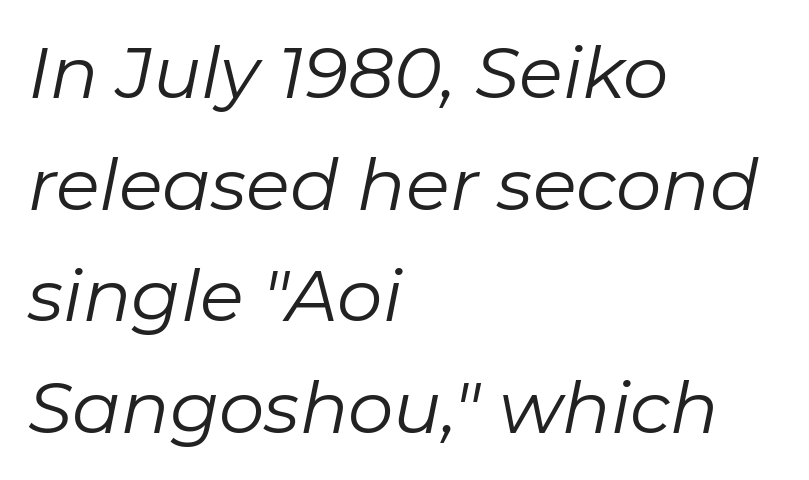
{"italic": "yes", "lean": "right", "slant_degrees": 11, "bold": "no", "weight": "regular", "width": "normal", "stroke_contrast": "low", "x_height": "medium", "monospaced": "no", "underline": "no", "align": "left", "line_spacing": "normal", "line_spacing_ratio": 1.55, "letter_spacing": "normal", "letter_spacing_em": 0.0, "glyph_px": 72}
